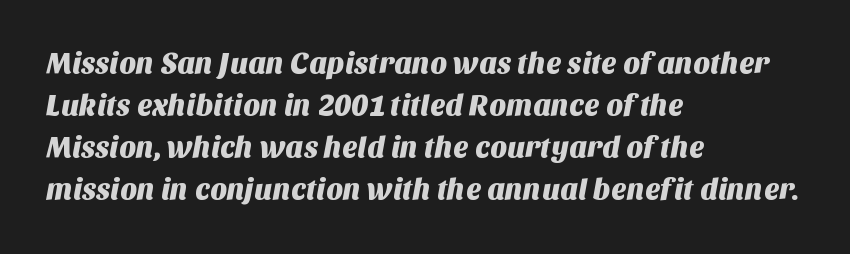
Q: Is the typeface a serif or a sans-serif typeface? A: Sans-serif.
Q: Is the text underlined? A: No.
Q: How is the paragraph aligned? A: Left-aligned.
Q: Is the spacing between letters normal or unusually wide? A: Normal.
Q: Is the spacing between lines tight, normal or loose? A: Normal.
Q: Width (condensed, normal, or wide)? A: Normal.
Q: Stroke contrast? A: Medium.
Q: x-height? A: Large.
Q: Monospaced? A: No.
